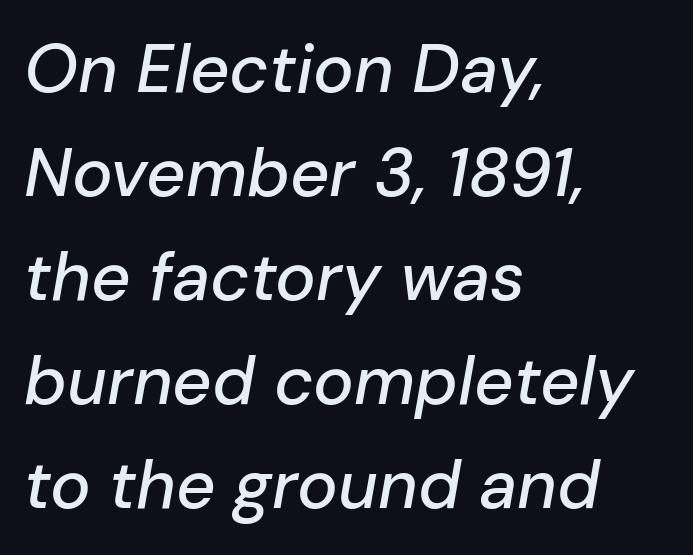
Character widths vary here, with narrow letters taking less room than wide ones. Inter-character spacing is left at the font's built-in metrics. Reading down the column, the eye jumps a familiar distance to each next line. Left-aligned paragraph, ragged on the right. Posture: slanted. Anything drawn beneath the words? Only blank space.
